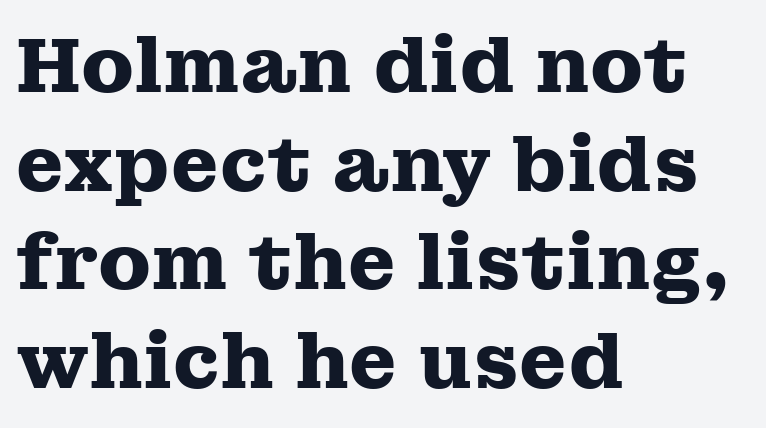
{"serif": "yes", "italic": "no", "bold": "yes", "weight": "heavy", "width": "wide", "stroke_contrast": "medium", "x_height": "medium", "monospaced": "no", "underline": "no", "align": "left", "line_spacing": "normal", "line_spacing_ratio": 1.28, "letter_spacing": "normal", "letter_spacing_em": 0.0, "glyph_px": 77}
